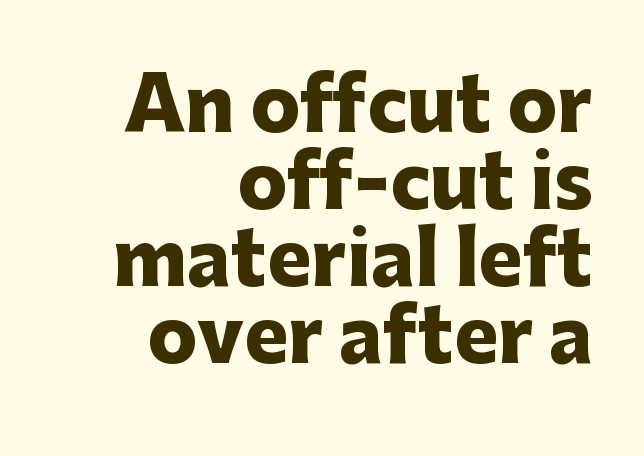
A typesetter would mark this as roman, not italic. The strip under each line holds only bare page. This rendering uses right alignment, leaving the left contour irregular. Pretty heavy lettering here — definitely bold. Observe the ordinary spacing: letters are neighbours, not strangers. What's the leading like? Squeezed, with rows nearly overlapping.
